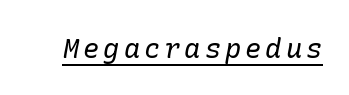
Q: Is the text bold? A: No.
Q: Is the text italic (slanted)? A: Yes, it leans right by about 10 degrees.
Q: Is the text underlined? A: Yes.
